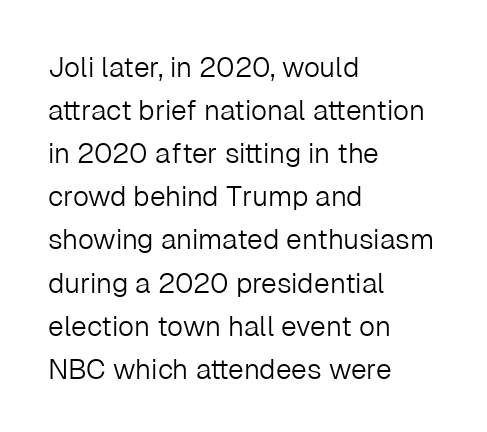
Q: Is the text bold? A: No.
Q: Is the text italic (slanted)? A: No, it is upright.
Q: Is the typeface a serif or a sans-serif typeface? A: Sans-serif.
Q: Is the text underlined? A: No.
Q: How is the paragraph aligned? A: Left-aligned.
Q: Is the spacing between letters normal or unusually wide? A: Normal.
Q: Is the spacing between lines tight, normal or loose? A: Normal.
Q: Width (condensed, normal, or wide)? A: Normal.
Q: Stroke contrast? A: Low.
Q: x-height? A: Medium.
Q: Monospaced? A: No.
